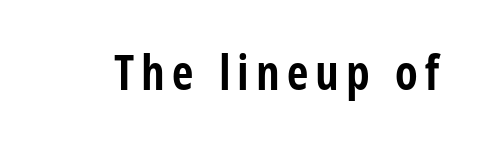
Descenders are the only things crossing below the line. Typographically, this falls in the sans-serif category. Does the weight exceed regular? Yes, all the way to bold. The rendering uses natural spacing where letterforms have individual widths. No italicization has been applied; the sample stays upright.
